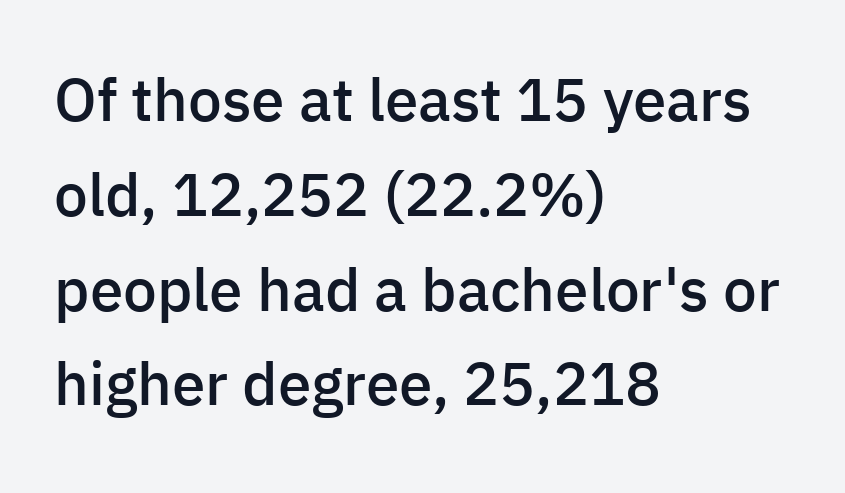
The passage shown stacks its lines at a standard gap. The designer went with a sans here, leaving each stem footless. The typesetting leans somewhat heavy: a semibold. The passage shown has conventional tracking throughout.
